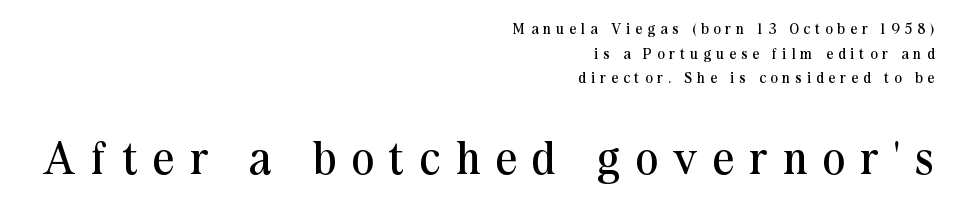
Think of a printed novel: that variable character pitch is what you see here. Is the letter spacing exaggerated? Yes — the characters are pushed far apart. Check the space under the baseline: it is left empty. The typeface chosen for these lines features serifs. Small over large — that's the arrangement of the two blocks here. Letters have the restrained weight of plain body copy at most.
